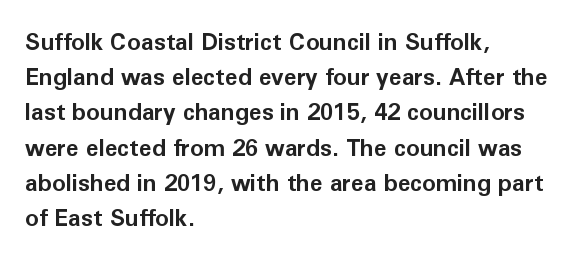
Each new line begins a customary step beneath the previous one. This rendering leaves character spacing at its baseline value. The lettering stays uniformly vertical, giving the passage a roman look. This rendering features lettering with no underline. A student would call this left alignment; a typographer would say flush left, rag right. Is the type bold? Yes — the strokes are clearly thick and heavy.
